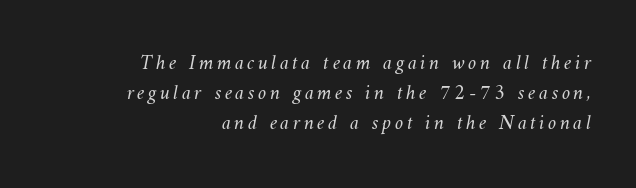
The typeface has the unassuming heft of standard copy or less. Nobody drew a line under any word here. The paragraph shown leans on its right margin. Compared with typical paragraphs, the rows here are spaced about the same.
